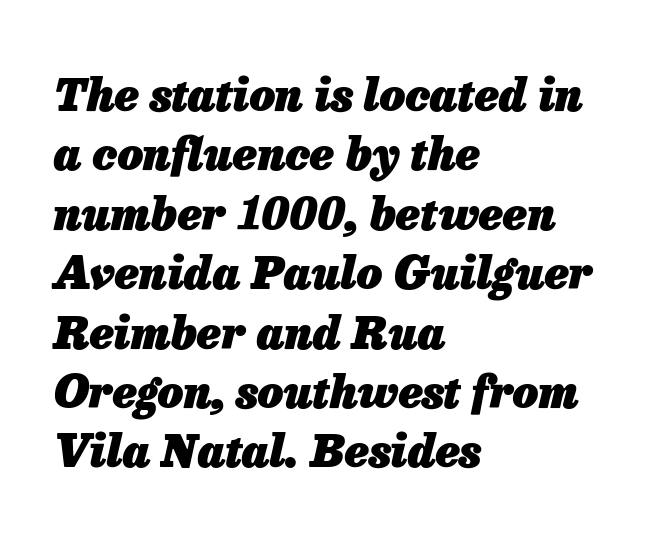
Interline gaps are of average width in this sample. A typesetter would call this proportional, since set widths differ per character. Plenty of ink on the page — the face is bold. Unmarked baselines from the first word to the last. Does the lettering tilt? It does — this is italic.
